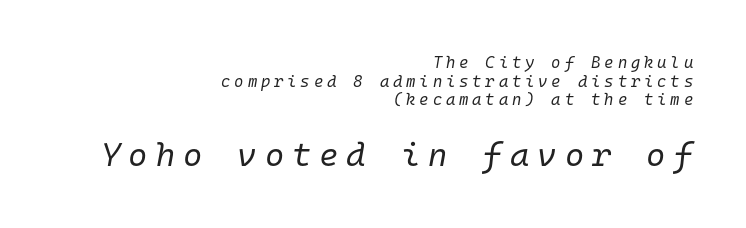
The paragraph has a hard right edge and a soft left edge. Each row of text sits above clean, open space. The lettering tilts uniformly, giving the passage an italic look. Think of a typewriter: that constant character pitch is what you see here.
